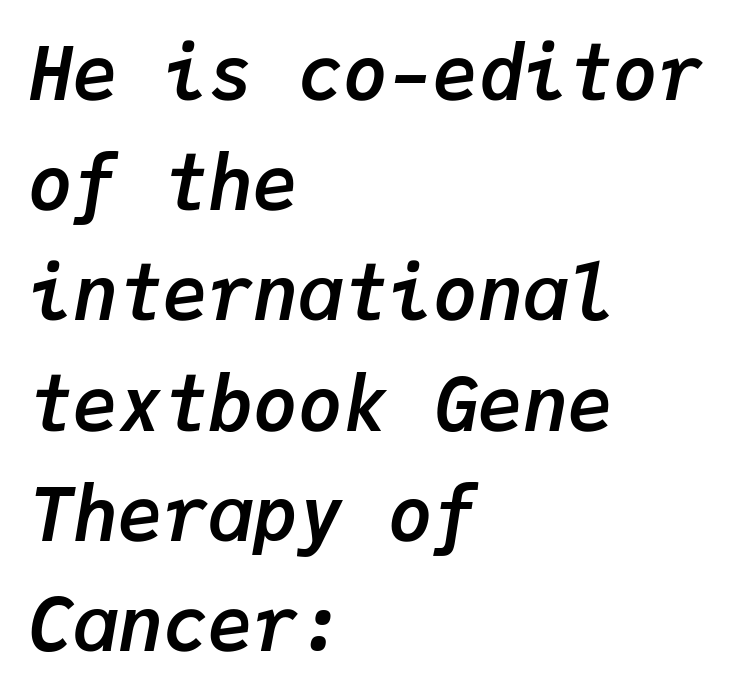
Would a proofreader flag this as italicized? Yes. Descenders are the only things crossing below the line. Nobody touched the tracking dial on this one. The block of text has a typical density, with ordinary space between rows.
